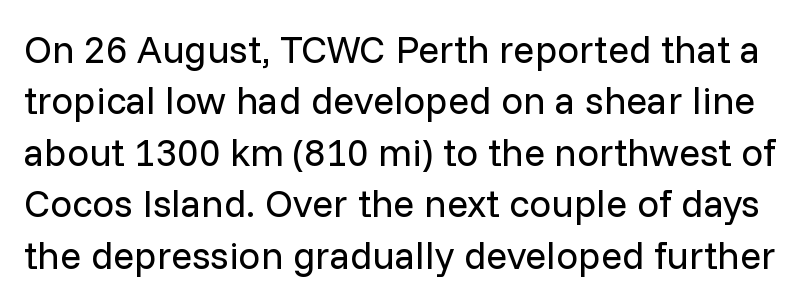
The image shows 39 px regular-weight sans-serif type, upright; set normal line spacing (1.32x), normal letter spacing, not underlined; low stroke contrast and a medium x-height.
